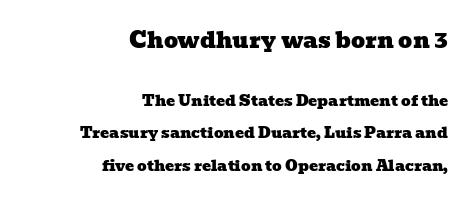
{"underline": "no", "align": "right", "line_spacing": "loose", "line_spacing_ratio": 2.18, "letter_spacing": "normal", "letter_spacing_em": 0.0, "larger_block": "first", "size_ratio": 1.47, "glyph_px": 22}
